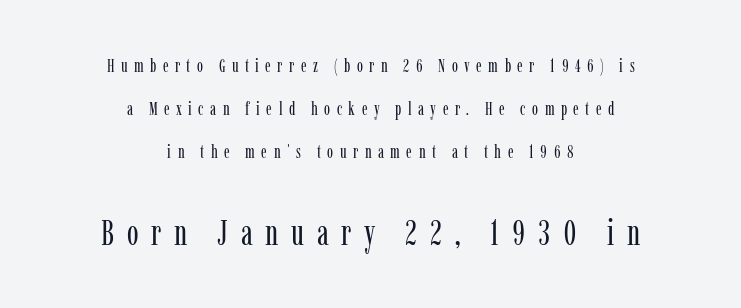
Q: Is the text bold? A: No.
Q: Is the text italic (slanted)? A: No, it is upright.
Q: Is the typeface a serif or a sans-serif typeface? A: Serif.
Q: Is the text underlined? A: No.
Q: How is the paragraph aligned? A: Centered.
Q: Is the spacing between letters normal or unusually wide? A: Unusually wide.
Q: Is the spacing between lines tight, normal or loose? A: Loose.
Q: Which block of text is set in a larger size, the first (top) or the second (bottom)? A: The second (bottom) one.
Q: Width (condensed, normal, or wide)? A: Condensed.
Q: Stroke contrast? A: Low.
Q: x-height? A: Medium.
Q: Monospaced? A: No.
